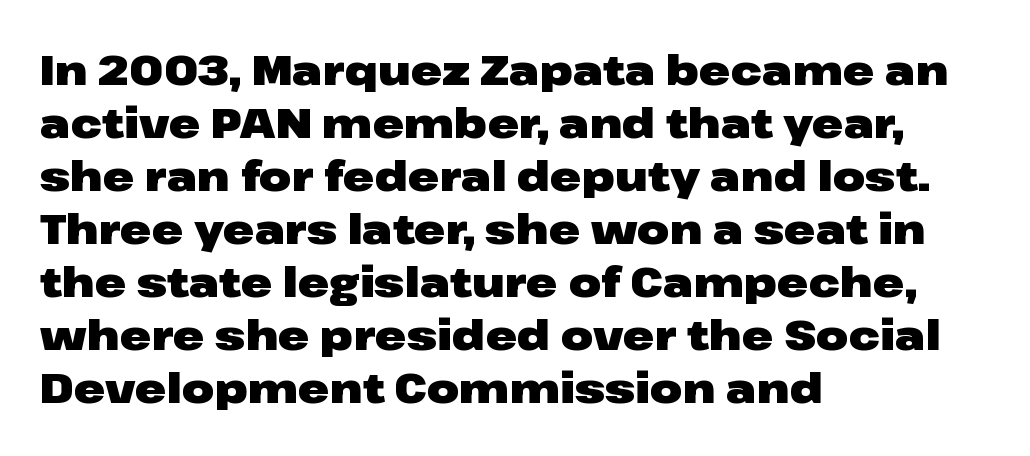
{"serif": "no", "italic": "no", "bold": "yes", "weight": "heavy", "width": "wide", "stroke_contrast": "low", "x_height": "medium", "monospaced": "no", "underline": "no", "align": "left", "line_spacing": "normal", "line_spacing_ratio": 1.26, "letter_spacing": "normal", "letter_spacing_em": 0.0, "glyph_px": 42}
